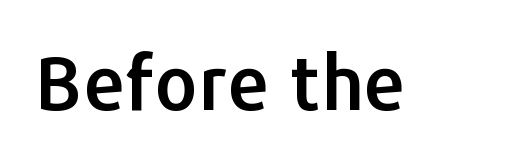
Q: Is the text italic (slanted)? A: No, it is upright.
Q: Is the typeface a serif or a sans-serif typeface? A: Sans-serif.
Q: Is the text underlined? A: No.
Q: Is the spacing between letters normal or unusually wide? A: Normal.
Q: Width (condensed, normal, or wide)? A: Normal.
Q: Stroke contrast? A: Low.
Q: x-height? A: Medium.
Q: Monospaced? A: No.
